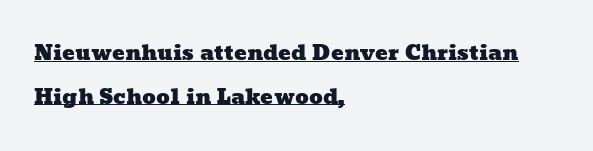
Q: Is the text underlined? A: Yes.
Q: How is the paragraph aligned? A: Left-aligned.
Q: Is the spacing between letters normal or unusually wide? A: Normal.
Q: Is the spacing between lines tight, normal or loose? A: Loose.
